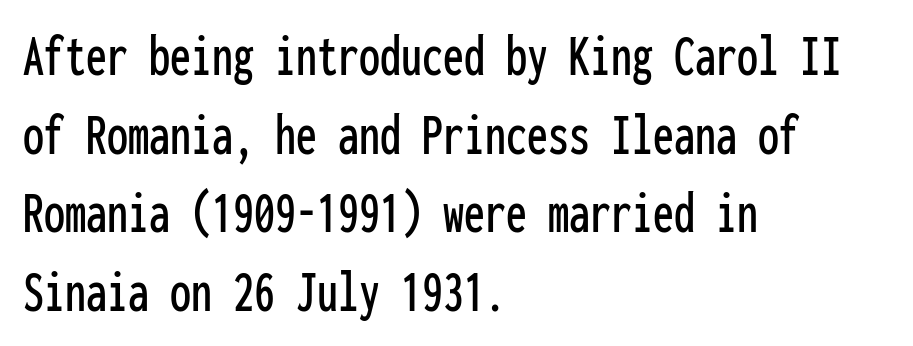
The image shows 60 px condensed sans-serif type, upright, monospaced; set left-aligned, normal line spacing (1.31x), normal letter spacing, not underlined; low stroke contrast and a medium x-height.
